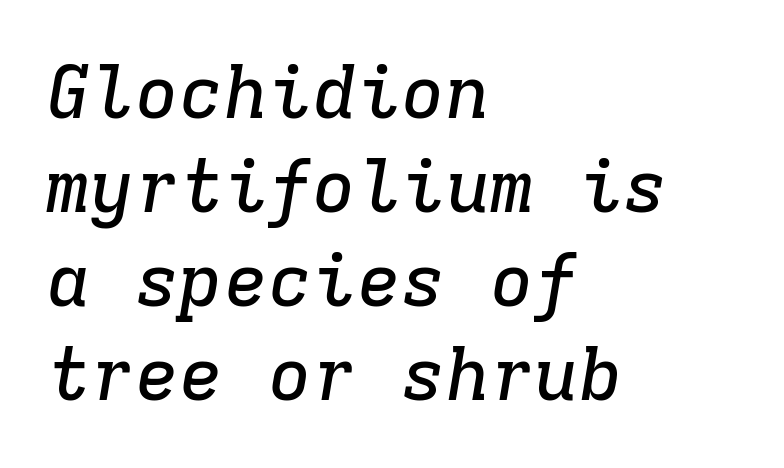
Descenders hang freely into open space. Every row of glyphs begins at an identical x-position on the left. Inter-character spacing is left at the font's built-in metrics. Yep, that's italic — everything's leaning.
